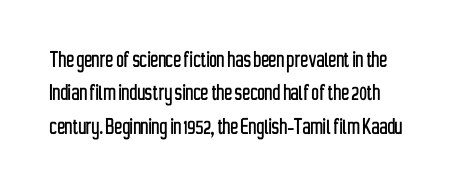
{"italic": "no", "underline": "no", "align": "left", "line_spacing": "normal", "line_spacing_ratio": 1.28, "letter_spacing": "normal", "letter_spacing_em": 0.0, "glyph_px": 26}
